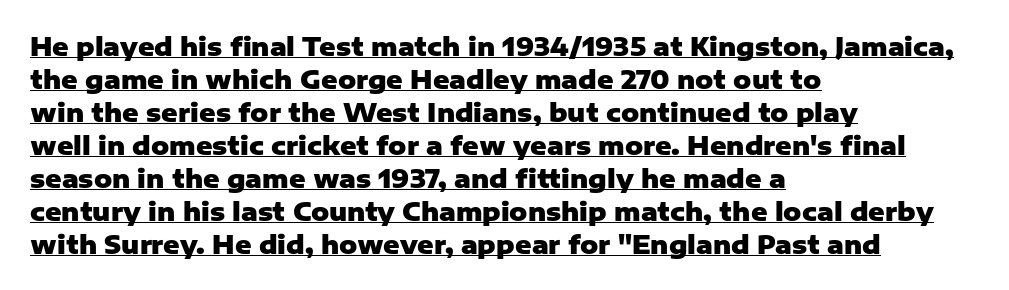
You'd pick this weight for a headline — it's a proper bold. Has an underline been added? It has. The designer left line spacing at the default. The passage is arranged the way most books set body copy — flush left. The rendering keeps characters at their native spacing.
